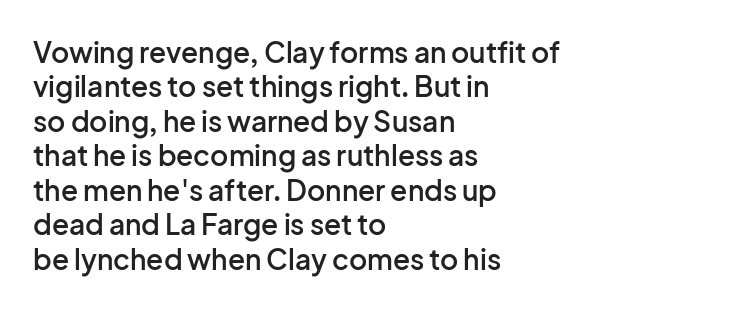
Descender tails drop into unmarked territory. The letters advance in unequal steps, a hallmark of proportional type. The passage is arranged the way most books set body copy — flush left. Are there feet on the stems? There aren't — it's a sans. Here the glyphs are tracked normally, forming tight word shapes. The lettering holds an erect, upright posture throughout.
